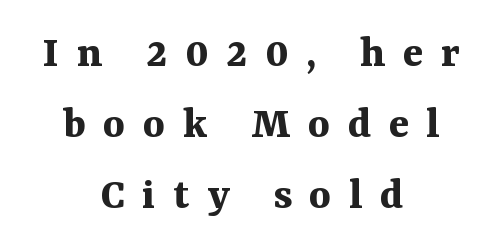
{"serif": "yes", "italic": "no", "bold": "yes", "weight": "bold", "width": "normal", "stroke_contrast": "medium", "x_height": "medium", "monospaced": "no", "underline": "no", "align": "center", "line_spacing": "normal", "line_spacing_ratio": 1.51, "letter_spacing": "wide", "letter_spacing_em": 0.37, "glyph_px": 47}
